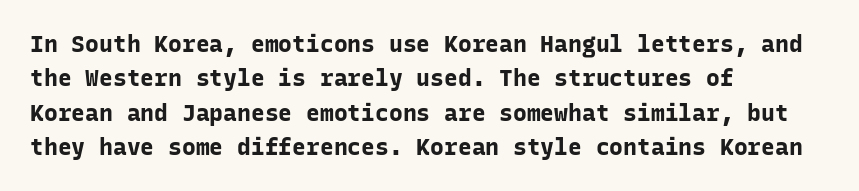
The space directly below the letters is spotless. Interline gaps are of average width in this sample. Ascenders rise straight up at ninety degrees. The rendering anchors every line to the left-hand side. The horizontal fit of the characters is conventional and even. The sample has been set heavy, in full bold.
